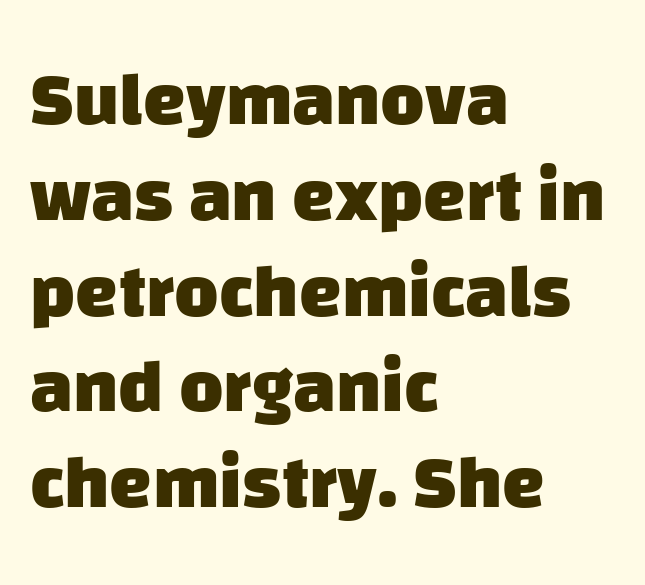
{"serif": "no", "bold": "yes", "weight": "heavy", "width": "normal", "stroke_contrast": "low", "x_height": "large", "monospaced": "no", "underline": "no", "align": "left", "line_spacing": "normal", "line_spacing_ratio": 1.26, "letter_spacing": "normal", "letter_spacing_em": 0.0, "glyph_px": 76}
